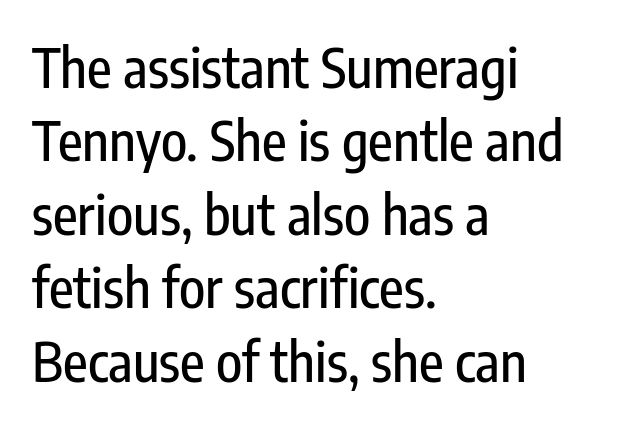
Q: Is the text italic (slanted)? A: No, it is upright.
Q: Is the typeface a serif or a sans-serif typeface? A: Sans-serif.
Q: Is the text underlined? A: No.
Q: How is the paragraph aligned? A: Left-aligned.
Q: Is the spacing between letters normal or unusually wide? A: Normal.
Q: Is the spacing between lines tight, normal or loose? A: Normal.
Q: Width (condensed, normal, or wide)? A: Condensed.
Q: Stroke contrast? A: Low.
Q: x-height? A: Medium.
Q: Monospaced? A: No.
